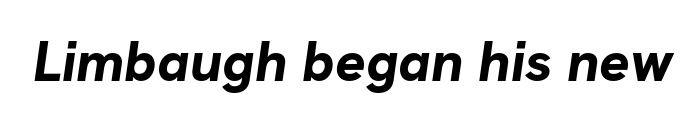
The image shows 57 px bold sans-serif type; set normal letter spacing, not underlined; low stroke contrast and a medium x-height.
